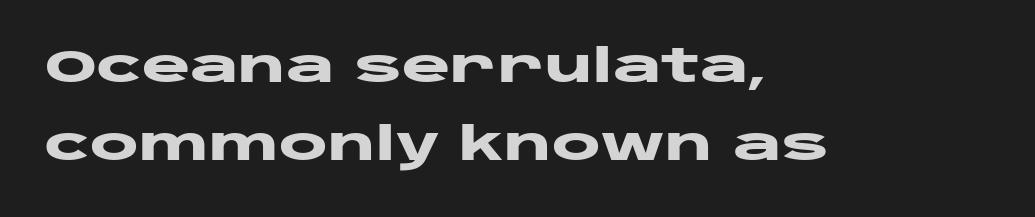
{"serif": "no", "italic": "no", "bold": "yes", "weight": "heavy", "width": "wide", "stroke_contrast": "low", "x_height": "large", "monospaced": "no", "underline": "no", "align": "left", "line_spacing": "normal", "line_spacing_ratio": 1.69, "letter_spacing": "normal", "letter_spacing_em": 0.0, "glyph_px": 46}
